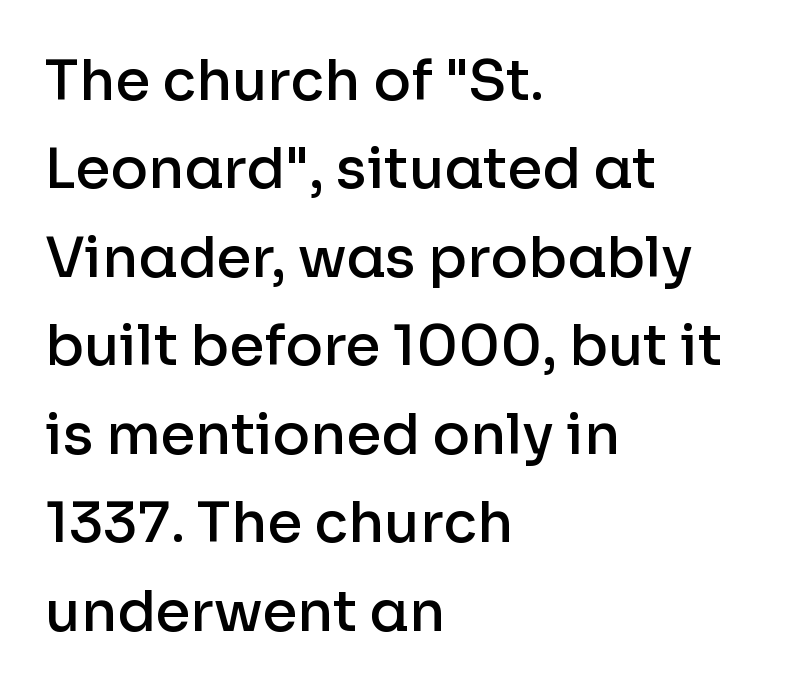
{"serif": "no", "italic": "no", "bold": "semi", "weight": "semibold", "width": "normal", "stroke_contrast": "low", "x_height": "medium", "monospaced": "no", "underline": "no", "align": "left", "line_spacing": "normal", "line_spacing_ratio": 1.58, "letter_spacing": "normal", "letter_spacing_em": 0.0, "glyph_px": 56}
